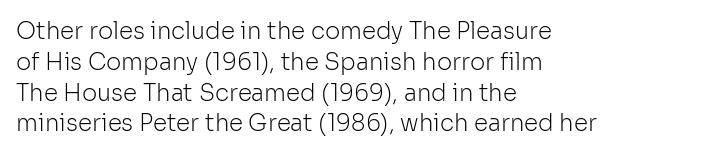
The image shows 23 px text type, upright; set left-aligned, normal line spacing (1.34x), normal letter spacing, not underlined.
